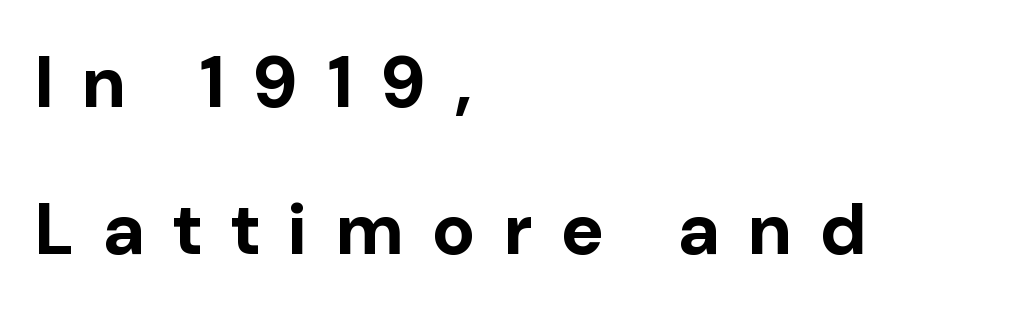
Rows of type keep a wide berth in the vertical direction. A student would call this left alignment; a typographer would say flush left, rag right. Short note: letters widely spaced. Unmarked baselines from the first word to the last. Unlike a traditional serif, this face leaves its strokes unadorned.
